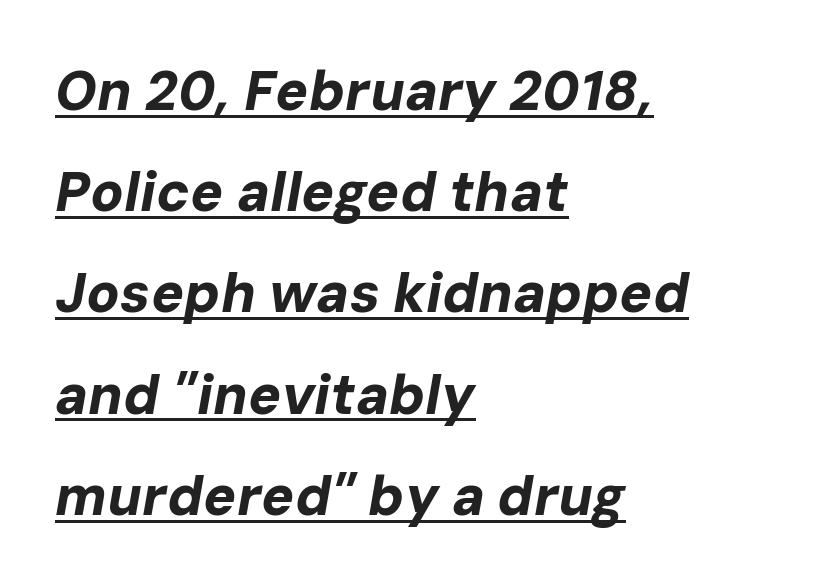
Q: Is the text bold? A: Yes.
Q: Is the text italic (slanted)? A: Yes, it leans right by about 10 degrees.
Q: Is the text underlined? A: Yes.
Q: How is the paragraph aligned? A: Left-aligned.
Q: Is the spacing between letters normal or unusually wide? A: Normal.
Q: Width (condensed, normal, or wide)? A: Normal.
Q: Stroke contrast? A: Low.
Q: x-height? A: Medium.
Q: Monospaced? A: No.
